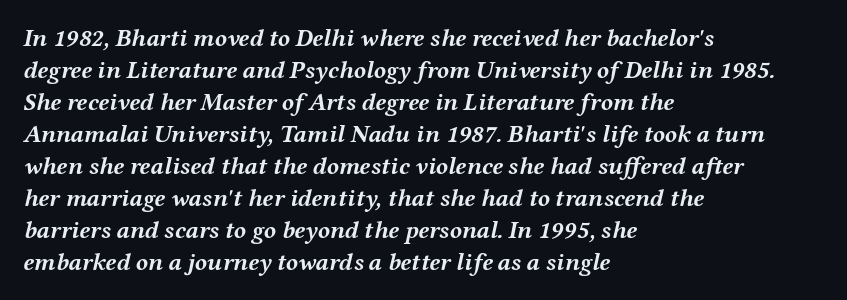
How would I describe the line gaps? Plain and ordinary. This rendering uses left alignment, leaving the right contour irregular. Tall strokes in this sample are angled rather than plumb. Compared with typical body copy, the letter spacing here is the same. Does the weight exceed regular? Yes, all the way to bold. The glyphs are unaccompanied by any horizontal stroke below them.
